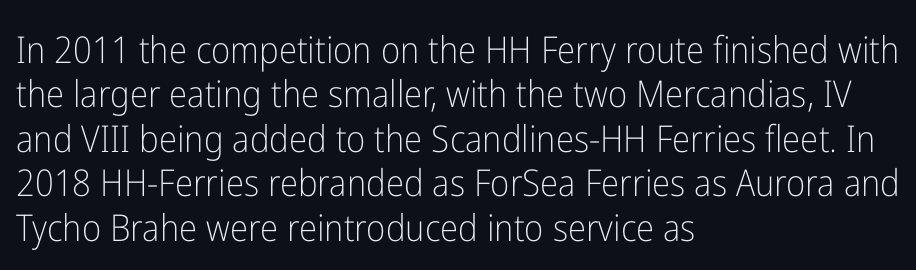
The image shows 37 px light, condensed sans-serif type, upright; set left-aligned, line spacing 1.2x, normal letter spacing, not underlined; low stroke contrast and a medium x-height.
